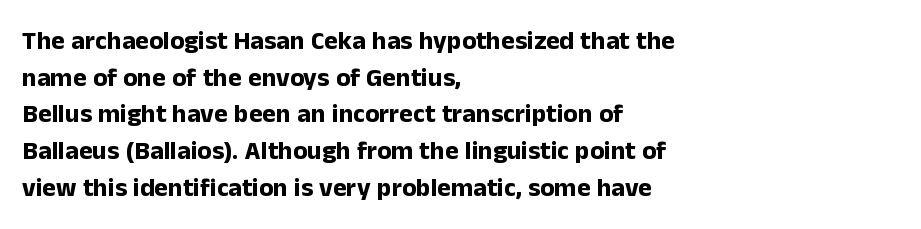
{"italic": "no", "bold": "yes", "underline": "no", "align": "left", "line_spacing": "normal", "line_spacing_ratio": 1.41, "letter_spacing": "normal", "letter_spacing_em": 0.0, "glyph_px": 26}
